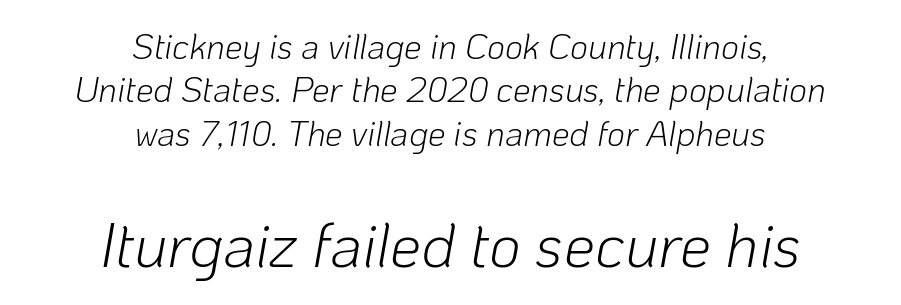
Q: Is the text bold? A: No.
Q: Is the text italic (slanted)? A: Yes, it leans right by about 10 degrees.
Q: Is the text underlined? A: No.
Q: How is the paragraph aligned? A: Centered.
Q: Is the spacing between letters normal or unusually wide? A: Normal.
Q: Which block of text is set in a larger size, the first (top) or the second (bottom)? A: The second (bottom) one.
Q: Width (condensed, normal, or wide)? A: Normal.
Q: Stroke contrast? A: Low.
Q: x-height? A: Medium.
Q: Monospaced? A: No.
